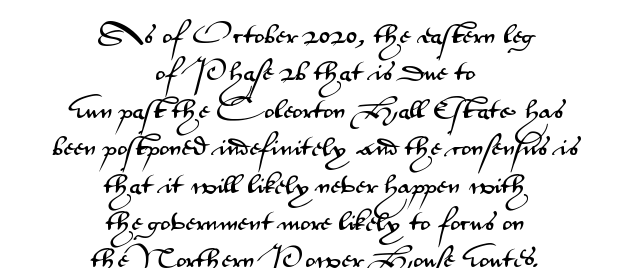
The image shows 21 px text type; set centered, line spacing 1.78x, normal letter spacing, not underlined.
